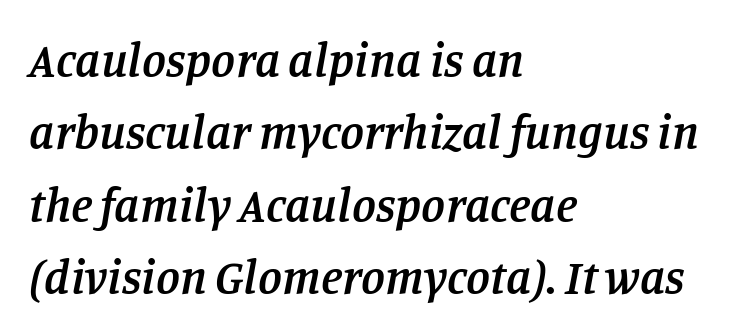
The image shows 48 px semibold serif type, italic (leaning right); set left-aligned, normal line spacing (1.51x), normal letter spacing, not underlined; low stroke contrast and a large x-height.
